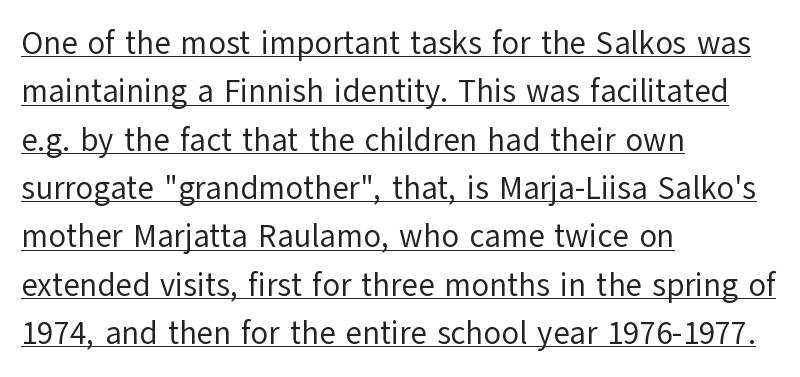
The image shows 32 px regular-weight sans-serif type, upright; set left-aligned, normal line spacing (1.51x), normal letter spacing, underlined; low stroke contrast and a medium x-height.
